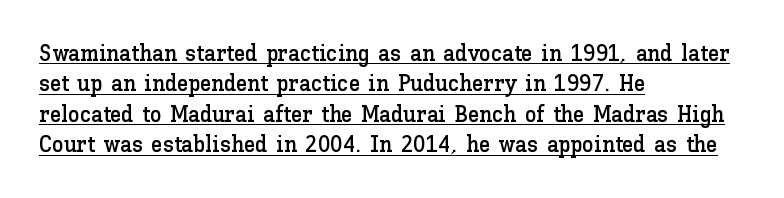
Q: Is the text italic (slanted)? A: No, it is upright.
Q: Is the text underlined? A: Yes.
Q: How is the paragraph aligned? A: Left-aligned.
Q: Is the spacing between letters normal or unusually wide? A: Normal.
Q: Is the spacing between lines tight, normal or loose? A: Normal.
